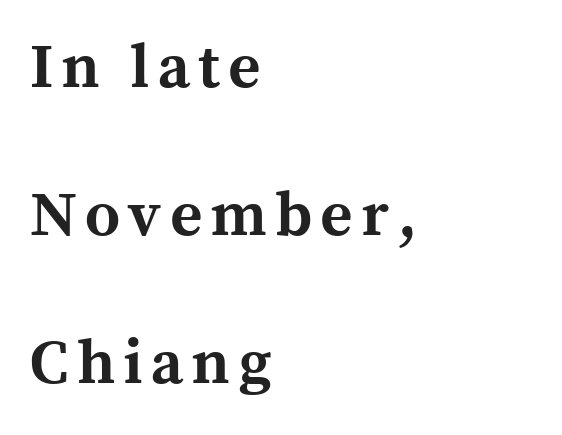
{"serif": "yes", "italic": "no", "bold": "yes", "weight": "bold", "width": "normal", "x_height": "medium", "monospaced": "no", "underline": "no", "align": "left", "line_spacing": "loose", "line_spacing_ratio": 2.39, "glyph_px": 62}
